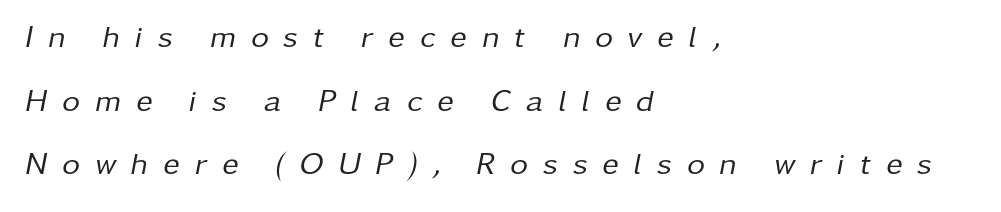
Spacing verdict: proportional, widths tailored to each character. Display-style spreading of the glyphs; the letterfit is very open. Slant detected: the letters are inclined. The strokes carry an ordinary text weight at most.
